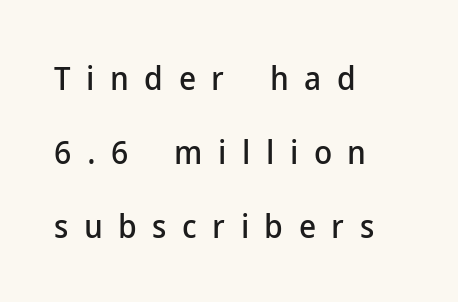
The image shows 33 px sans-serif type, upright; set left-aligned, loose line spacing (2.24x), unusually wide letter spacing (+0.47 em), not underlined; low stroke contrast and a medium x-height.
